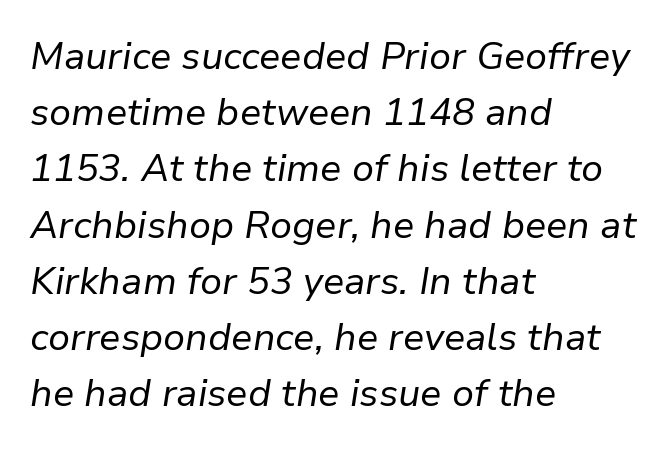
{"italic": "yes", "lean": "right", "slant_degrees": 9, "bold": "no", "weight": "regular", "width": "normal", "stroke_contrast": "low", "x_height": "medium", "monospaced": "no", "underline": "no", "align": "left", "line_spacing": "normal", "line_spacing_ratio": 1.48, "letter_spacing": "normal", "letter_spacing_em": 0.0, "glyph_px": 38}
